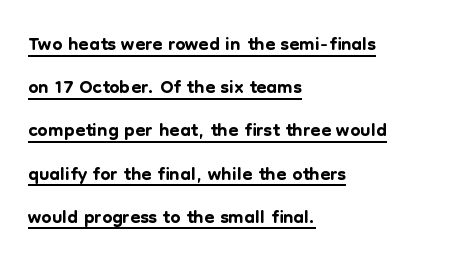
In designer terms, the underline attribute is active on this setting. Examine the stroke ends and you'll find no serifs. Spacing between characters is what you'd get straight out of the box. Layout note: lines flush left. Notice how descenders clear the ascenders below comfortably — that's standard leading. Do the characters align in a grid? No, the font is proportional.
